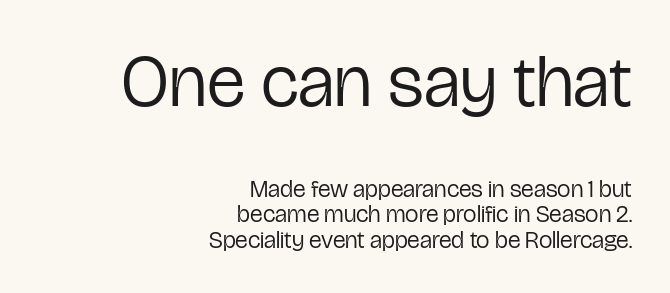
Q: Is the text bold? A: No.
Q: Is the text italic (slanted)? A: No, it is upright.
Q: Is the typeface a serif or a sans-serif typeface? A: Sans-serif.
Q: Is the text underlined? A: No.
Q: How is the paragraph aligned? A: Right-aligned.
Q: Is the spacing between letters normal or unusually wide? A: Normal.
Q: Is the spacing between lines tight, normal or loose? A: Tight.
Q: Which block of text is set in a larger size, the first (top) or the second (bottom)? A: The first (top) one.
Q: Width (condensed, normal, or wide)? A: Condensed.
Q: Stroke contrast? A: Low.
Q: x-height? A: Medium.
Q: Monospaced? A: No.
